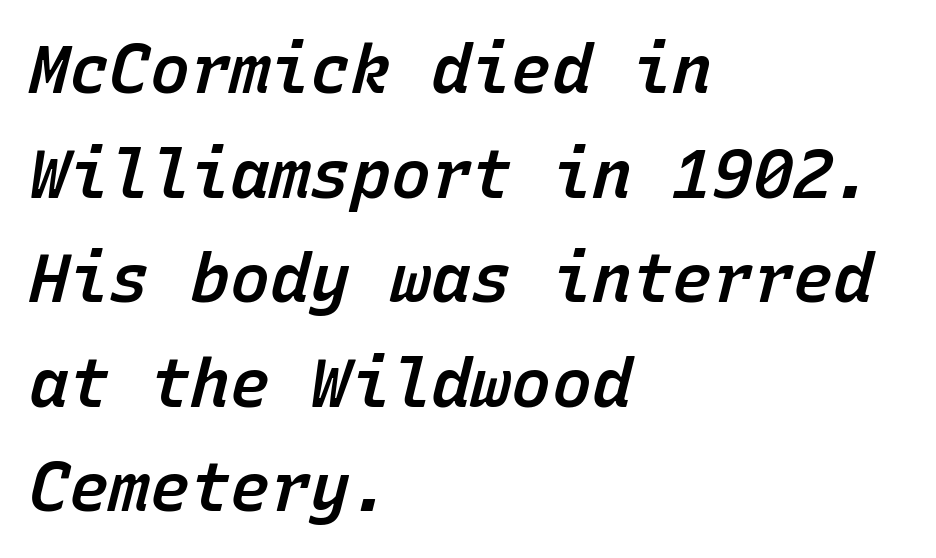
Q: Is the text bold? A: Semi-bold.
Q: Is the text italic (slanted)? A: Yes, it leans right by about 15 degrees.
Q: Is the text underlined? A: No.
Q: How is the paragraph aligned? A: Left-aligned.
Q: Is the spacing between letters normal or unusually wide? A: Normal.
Q: Is the spacing between lines tight, normal or loose? A: Normal.
Q: Width (condensed, normal, or wide)? A: Normal.
Q: Stroke contrast? A: Low.
Q: x-height? A: Medium.
Q: Monospaced? A: Yes.
